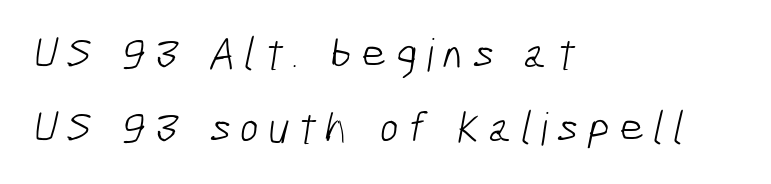
The image shows 45 px light, condensed sans-serif type; set left-aligned, normal line spacing (1.65x), unusually wide letter spacing (+0.2 em), not underlined; low stroke contrast and a medium x-height.
